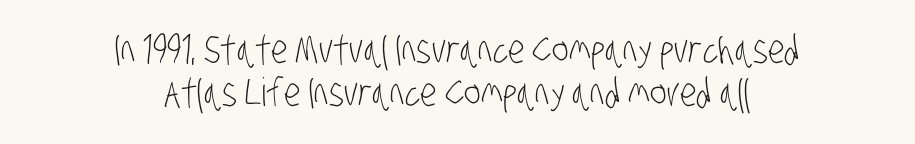
Look at the bottom of the vertical strokes: they stop flat, with no serifs. Unbolded letterforms with no extra heft. A typesetter would call this proportional, since set widths differ per character. Words appear dense and cohesive because spacing is normal. The typesetter chose a symmetrical, centered arrangement here. Compared with typical paragraphs, the rows here are closer together.
